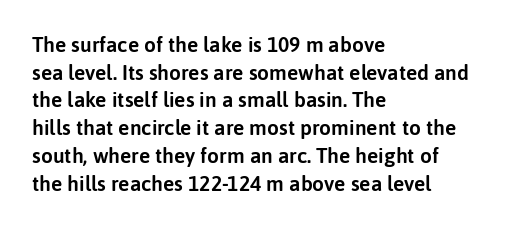
Every character sits straight up, as roman type does. Decoration check: the copy has no underline. A normal amount of white space separates one row of letters from the next. The passage shown has conventional tracking throughout.
